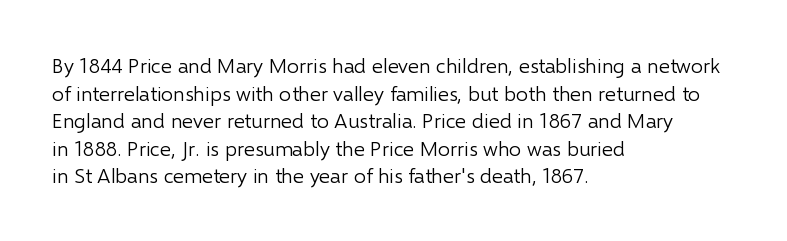
Teacher's note: observe the even left margin — that is flush-left alignment. The line texture is even and compact thanks to regular tracking. The lettering stays uniformly vertical, giving the passage a roman look. The baseline area is clear.
